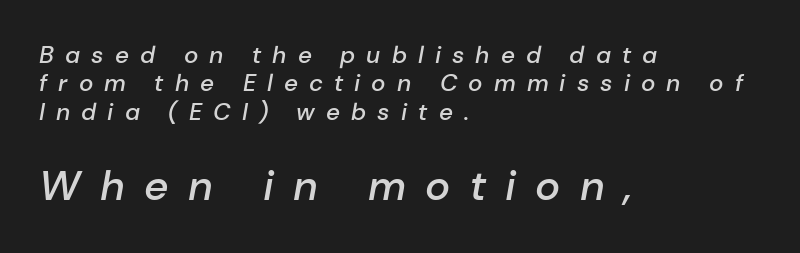
The image shows 42 px semibold type, italic (leaning right); set left-aligned, line spacing 1.18x, unusually wide letter spacing (+0.46 em), not underlined; the second (bottom) block is 1.75x larger; low stroke contrast and a medium x-height.
